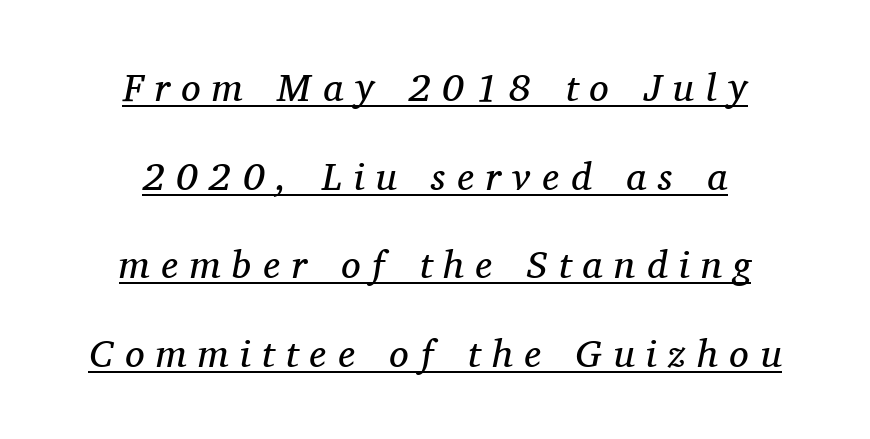
Q: Is the text bold? A: No.
Q: Is the text italic (slanted)? A: Yes, it leans right by about 11 degrees.
Q: Is the typeface a serif or a sans-serif typeface? A: Serif.
Q: Is the text underlined? A: Yes.
Q: How is the paragraph aligned? A: Centered.
Q: Is the spacing between letters normal or unusually wide? A: Unusually wide.
Q: Is the spacing between lines tight, normal or loose? A: Loose.
Q: Width (condensed, normal, or wide)? A: Normal.
Q: Stroke contrast? A: Medium.
Q: x-height? A: Medium.
Q: Monospaced? A: No.
